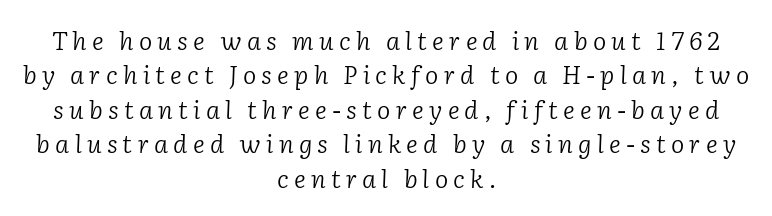
Casual observation: everything's sitting right in the middle. The tracking jumps out immediately: characters are airy and widely separated. Whoever set this chose a conventional vertical rhythm. Each stroke keeps to a modest, everyday thickness or less.
